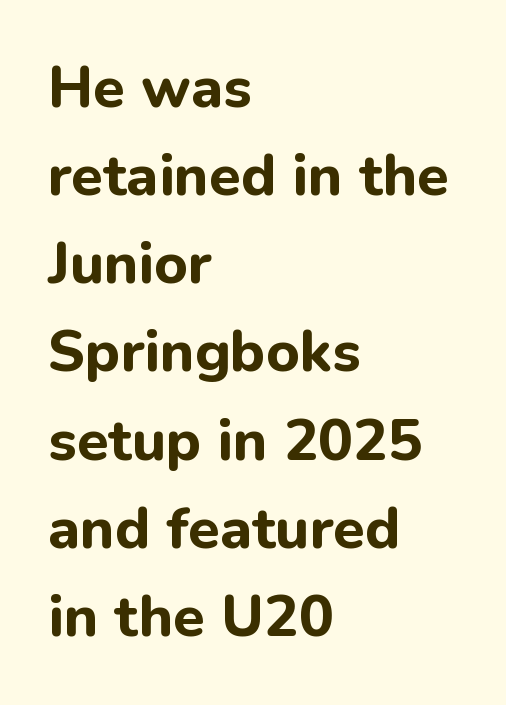
Q: Is the text bold? A: Yes.
Q: Is the text italic (slanted)? A: No, it is upright.
Q: Is the typeface a serif or a sans-serif typeface? A: Sans-serif.
Q: Is the text underlined? A: No.
Q: How is the paragraph aligned? A: Left-aligned.
Q: Is the spacing between letters normal or unusually wide? A: Normal.
Q: Is the spacing between lines tight, normal or loose? A: Normal.
Q: Width (condensed, normal, or wide)? A: Normal.
Q: Stroke contrast? A: Low.
Q: x-height? A: Medium.
Q: Monospaced? A: No.
